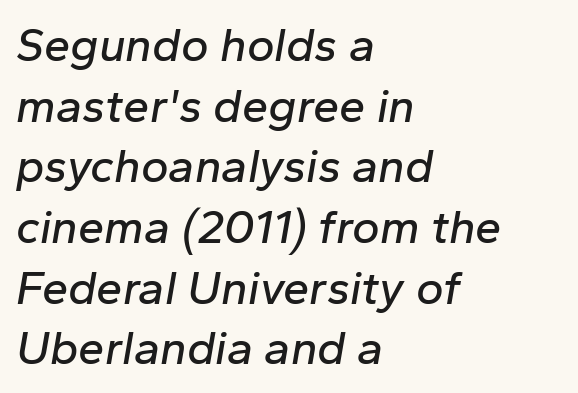
{"italic": "yes", "lean": "right", "slant_degrees": 10, "width": "normal", "stroke_contrast": "low", "x_height": "medium", "monospaced": "no", "underline": "no", "align": "left", "line_spacing": "normal", "line_spacing_ratio": 1.29, "letter_spacing": "normal", "letter_spacing_em": 0.0, "glyph_px": 47}
